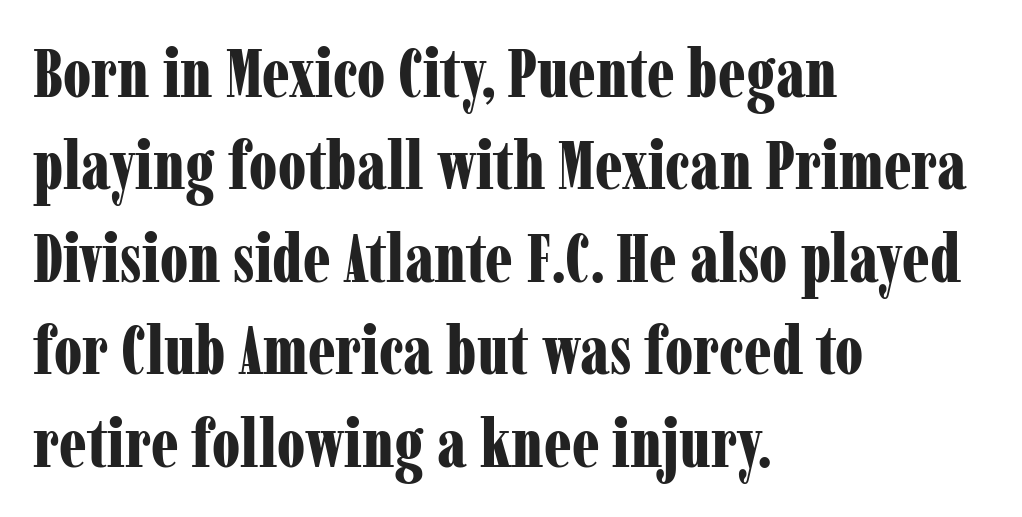
{"serif": "yes", "italic": "no", "bold": "yes", "weight": "bold", "width": "condensed", "stroke_contrast": "low", "x_height": "medium", "monospaced": "no", "underline": "no", "align": "left", "line_spacing": "normal", "line_spacing_ratio": 1.38, "letter_spacing": "normal", "letter_spacing_em": 0.0, "glyph_px": 67}
